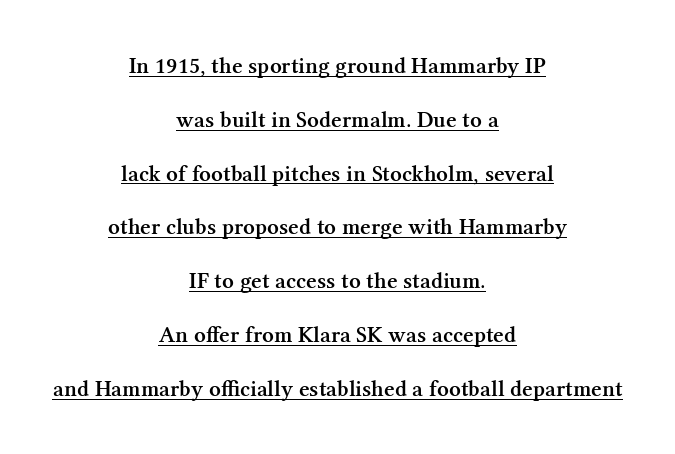
The image shows 23 px text type, upright; set centered, loose line spacing (2.34x), normal letter spacing, underlined.
